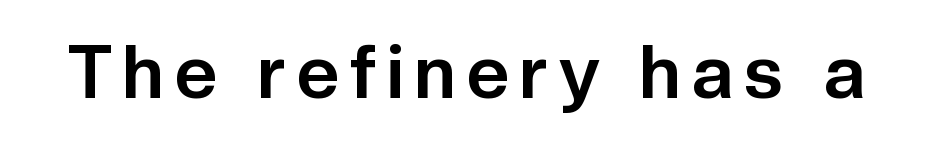
Q: Is the text bold? A: Yes.
Q: Is the text italic (slanted)? A: No, it is upright.
Q: Is the typeface a serif or a sans-serif typeface? A: Sans-serif.
Q: Is the text underlined? A: No.
Q: Width (condensed, normal, or wide)? A: Normal.
Q: Stroke contrast? A: Low.
Q: x-height? A: Medium.
Q: Monospaced? A: No.
